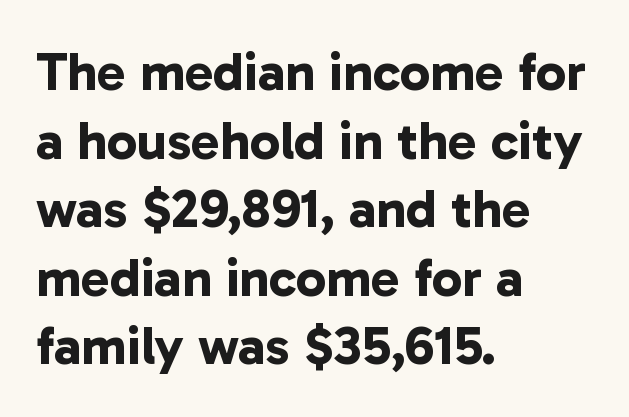
Q: Is the text bold? A: Yes.
Q: Is the typeface a serif or a sans-serif typeface? A: Sans-serif.
Q: Is the text underlined? A: No.
Q: How is the paragraph aligned? A: Left-aligned.
Q: Is the spacing between letters normal or unusually wide? A: Normal.
Q: Is the spacing between lines tight, normal or loose? A: Normal.
Q: Width (condensed, normal, or wide)? A: Normal.
Q: Stroke contrast? A: Low.
Q: x-height? A: Medium.
Q: Monospaced? A: No.
